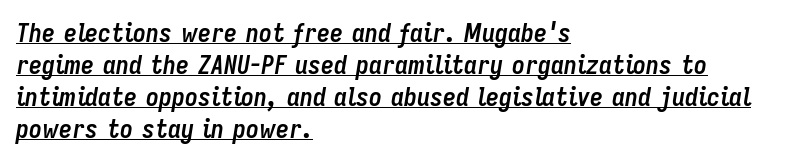
Horizontally, the lines are justified to the leading edge only. Compared with ordinary roman type, these characters are visibly tilted. Underlining? Definitely there. These lines keep a tight, regular rhythm from letter to letter. Is the type bold? Yes — the strokes are clearly thick and heavy.
